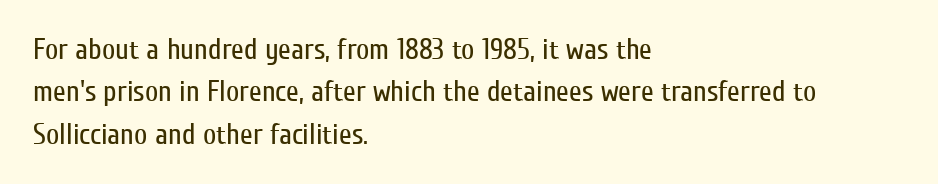
The weight tops out at a normal text grade. Only glyphs here, with clear space below each row. When letters stand straight like this, we call the style roman or upright. What's the leading like? Ordinary, nothing unusual. The type is set solid horizontally, with unmodified tracking. Look at the bottom of the vertical strokes: they stop flat, with no serifs.
